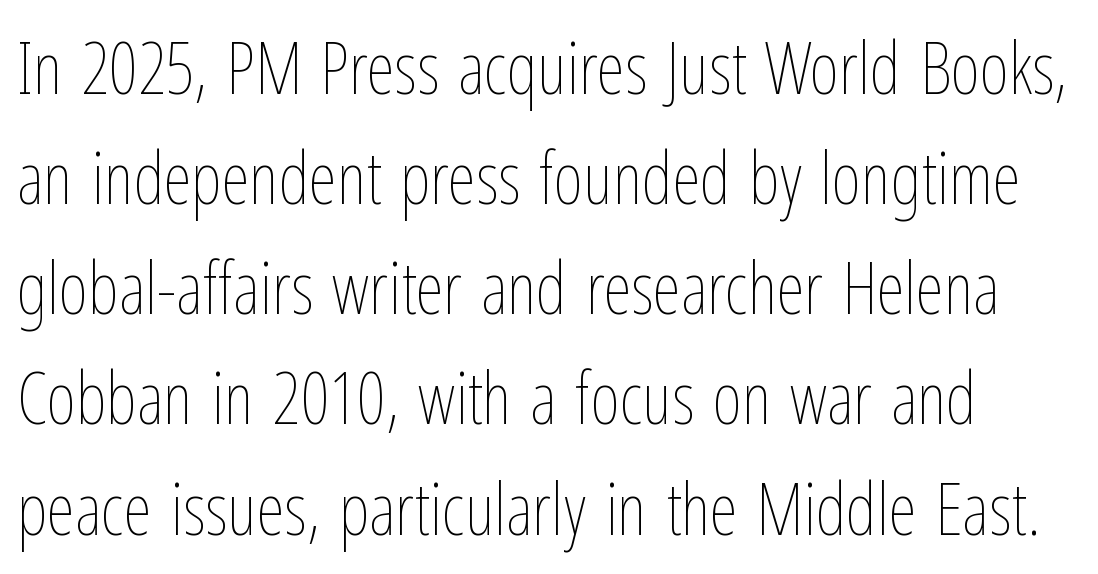
Compared with typical paragraphs, the rows here are spaced about the same. Each letter keeps its own natural width here, so spacing adapts to shape. Is there any slant? The stems are plumb. The font sits on the lighter half of the weight spectrum, regular included. Only glyphs here, with clear space below each row.
